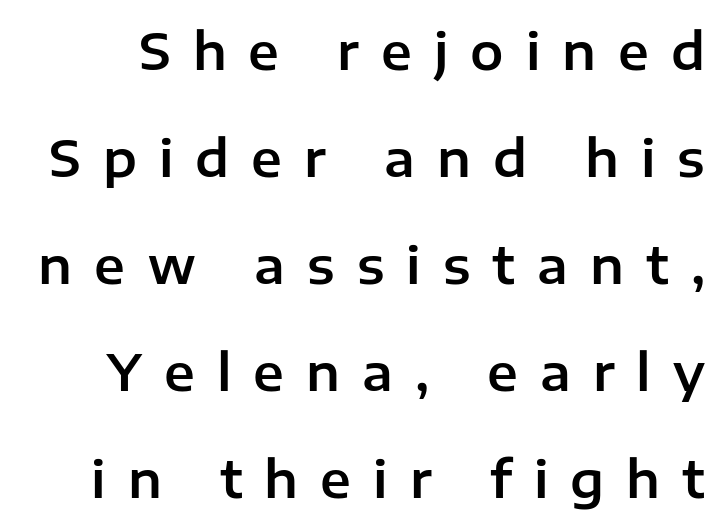
Q: Is the text italic (slanted)? A: No, it is upright.
Q: Is the typeface a serif or a sans-serif typeface? A: Sans-serif.
Q: Is the text underlined? A: No.
Q: Is the spacing between letters normal or unusually wide? A: Unusually wide.
Q: Is the spacing between lines tight, normal or loose? A: Loose.
Q: Width (condensed, normal, or wide)? A: Normal.
Q: Stroke contrast? A: Low.
Q: x-height? A: Medium.
Q: Monospaced? A: No.
